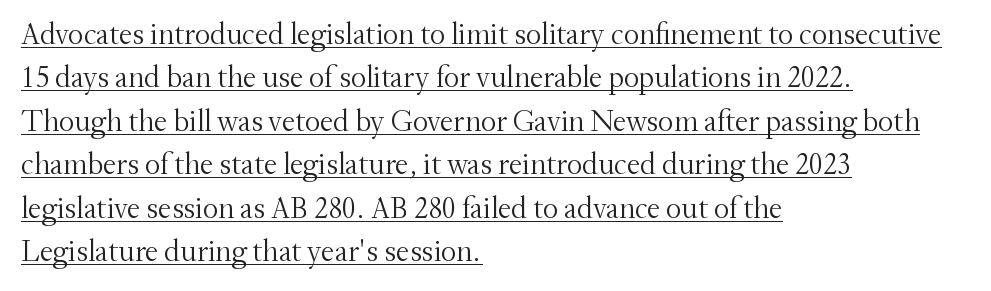
{"serif": "yes", "italic": "no", "bold": "no", "weight": "light", "width": "normal", "stroke_contrast": "medium", "x_height": "small", "monospaced": "no", "underline": "yes", "align": "left", "line_spacing": "normal", "line_spacing_ratio": 1.45, "letter_spacing": "normal", "letter_spacing_em": 0.0, "glyph_px": 30}
